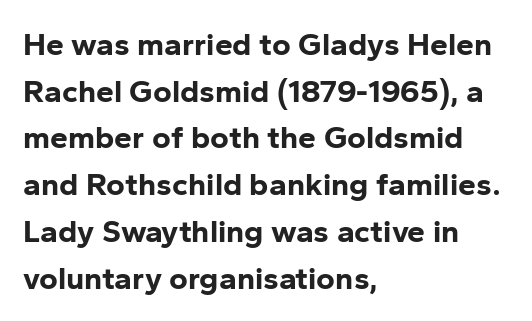
{"serif": "no", "italic": "no", "bold": "yes", "weight": "bold", "width": "normal", "stroke_contrast": "low", "x_height": "medium", "monospaced": "no", "underline": "no", "align": "left", "line_spacing": "normal", "line_spacing_ratio": 1.46, "letter_spacing": "normal", "letter_spacing_em": 0.0, "glyph_px": 32}
